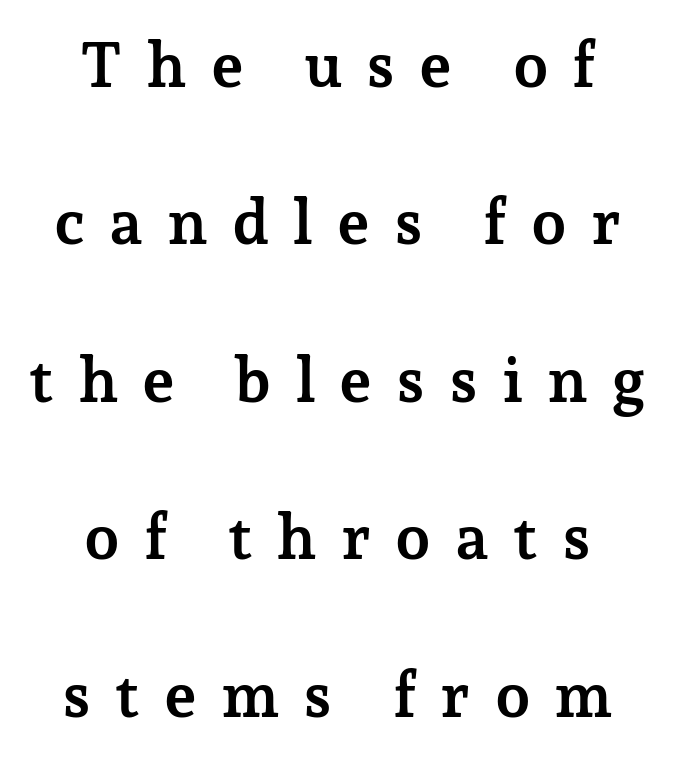
Q: Is the text bold? A: Yes.
Q: Is the text italic (slanted)? A: No, it is upright.
Q: Is the typeface a serif or a sans-serif typeface? A: Serif.
Q: Is the text underlined? A: No.
Q: How is the paragraph aligned? A: Centered.
Q: Is the spacing between letters normal or unusually wide? A: Unusually wide.
Q: Is the spacing between lines tight, normal or loose? A: Loose.
Q: Width (condensed, normal, or wide)? A: Normal.
Q: Stroke contrast? A: Low.
Q: x-height? A: Medium.
Q: Monospaced? A: No.
